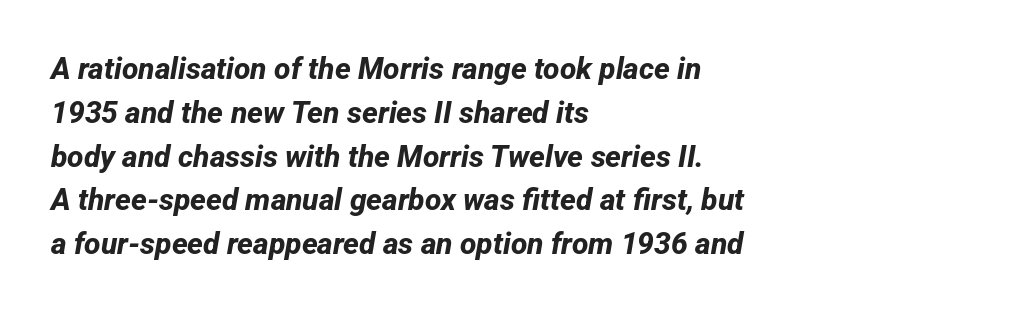
The image shows 30 px bold sans-serif type; set left-aligned, normal line spacing (1.46x), normal letter spacing, not underlined; low stroke contrast and a medium x-height.
